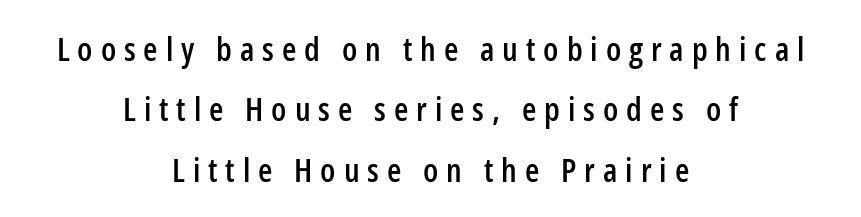
Leftover space on each line is divided equally before and after the words. The gaps between neighbouring characters are conspicuously large. The specimen reads as upright at a glance. The zone under the glyphs is completely vacant.
